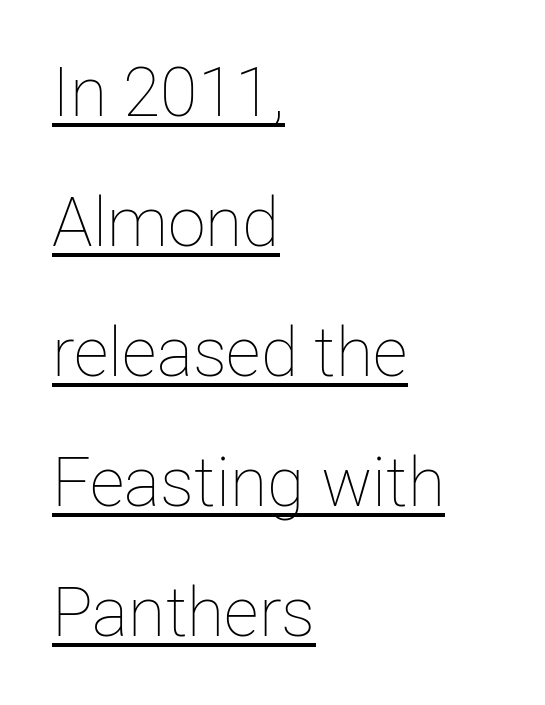
{"italic": "no", "bold": "no", "weight": "thin", "width": "normal", "stroke_contrast": "low", "x_height": "medium", "monospaced": "no", "underline": "yes", "align": "left", "line_spacing": "loose", "line_spacing_ratio": 1.91, "letter_spacing": "normal", "letter_spacing_em": 0.0, "glyph_px": 68}
